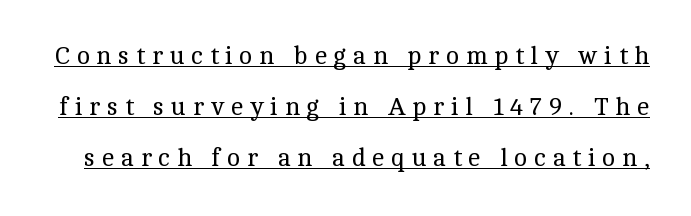
Q: Is the text bold? A: No.
Q: Is the text italic (slanted)? A: No, it is upright.
Q: Is the text underlined? A: Yes.
Q: Is the spacing between letters normal or unusually wide? A: Unusually wide.
Q: Is the spacing between lines tight, normal or loose? A: Loose.
